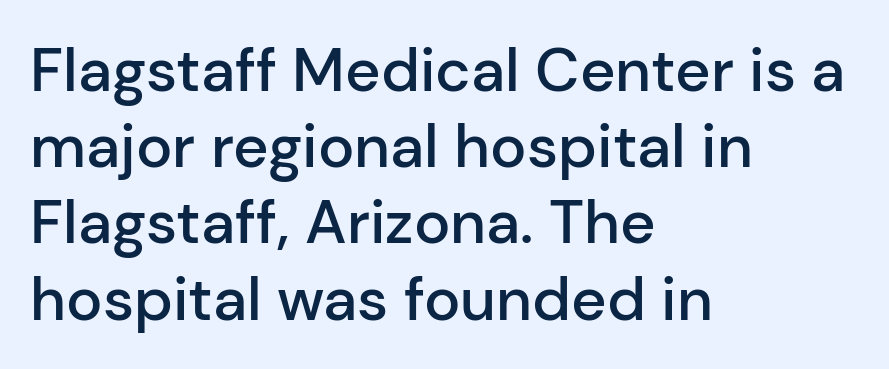
Q: Is the text bold? A: Semi-bold.
Q: Is the text italic (slanted)? A: No, it is upright.
Q: Is the typeface a serif or a sans-serif typeface? A: Sans-serif.
Q: Is the text underlined? A: No.
Q: How is the paragraph aligned? A: Left-aligned.
Q: Is the spacing between letters normal or unusually wide? A: Normal.
Q: Is the spacing between lines tight, normal or loose? A: Normal.
Q: Width (condensed, normal, or wide)? A: Normal.
Q: Stroke contrast? A: Low.
Q: x-height? A: Medium.
Q: Monospaced? A: No.
